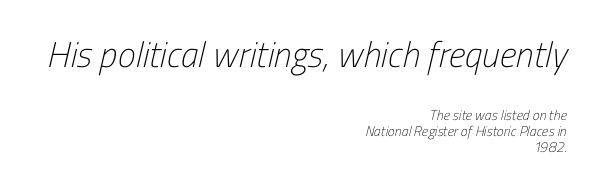
The image shows 36 px light, condensed sans-serif type; set right-aligned, tight line spacing (1.14x), normal letter spacing, not underlined; the first (top) block is 2.57x larger; low stroke contrast and a medium x-height.
